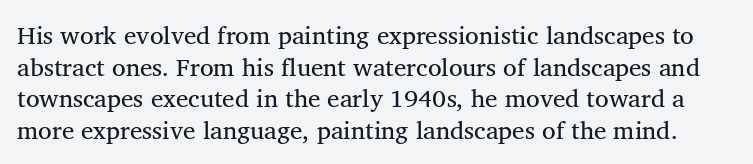
On a weight scale, this lands at 450 or below. The leading is moderate, giving the passage an even texture. Characters remain perfectly vertical along every line. The passage shown is not underscored anywhere. You could call the tracking neutral — neither tight nor loose.
